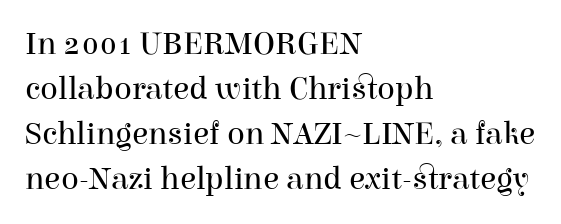
{"serif": "yes", "italic": "no", "bold": "no", "weight": "regular", "width": "normal", "stroke_contrast": "high", "x_height": "medium", "monospaced": "no", "underline": "no", "align": "left", "line_spacing": "normal", "line_spacing_ratio": 1.36, "letter_spacing": "normal", "letter_spacing_em": 0.0, "glyph_px": 33}
